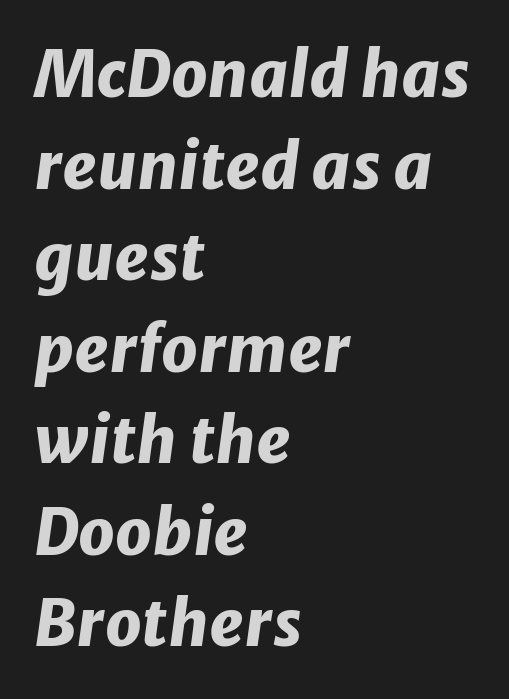
Q: Is the text bold? A: Yes.
Q: Is the text italic (slanted)? A: Yes, it leans right by about 8 degrees.
Q: Is the text underlined? A: No.
Q: How is the paragraph aligned? A: Left-aligned.
Q: Is the spacing between letters normal or unusually wide? A: Normal.
Q: Is the spacing between lines tight, normal or loose? A: Normal.
Q: Width (condensed, normal, or wide)? A: Normal.
Q: Stroke contrast? A: Low.
Q: x-height? A: Medium.
Q: Monospaced? A: No.
